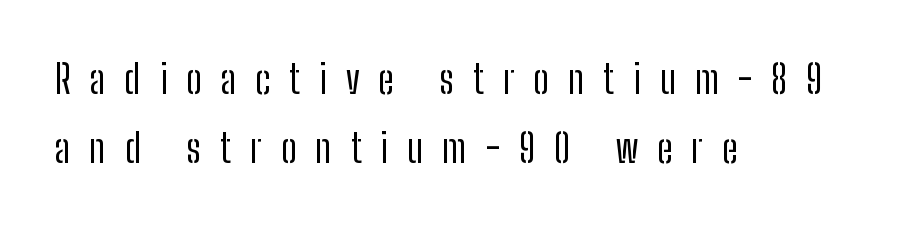
The image shows 39 px regular-weight, condensed sans-serif type, upright; set left-aligned, line spacing 1.77x, unusually wide letter spacing (+0.49 em), not underlined; low stroke contrast and a medium x-height.
